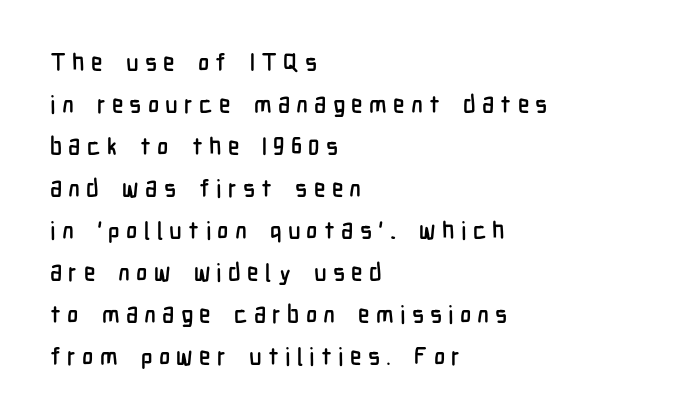
The image shows 24 px text type, upright; set left-aligned, line spacing 1.75x, unusually wide letter spacing (+0.26 em), not underlined.
